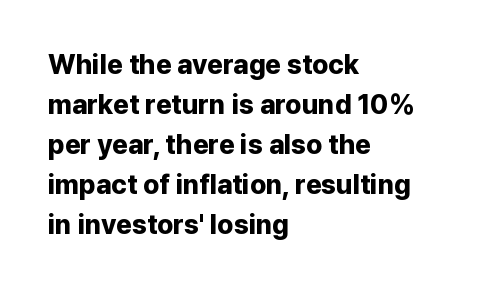
Q: Is the text bold? A: Yes.
Q: Is the text italic (slanted)? A: No, it is upright.
Q: Is the text underlined? A: No.
Q: How is the paragraph aligned? A: Left-aligned.
Q: Is the spacing between letters normal or unusually wide? A: Normal.
Q: Is the spacing between lines tight, normal or loose? A: Normal.
